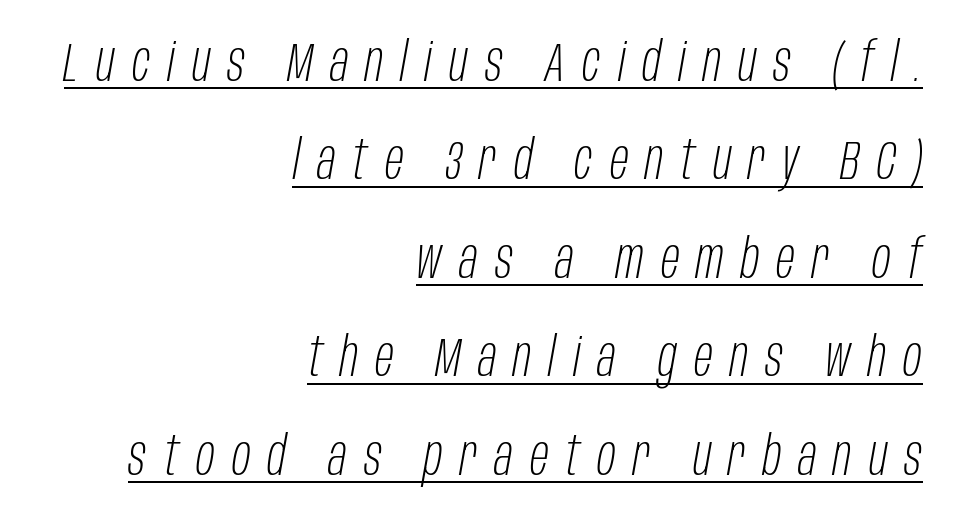
The image shows 55 px light, condensed type, italic (leaning right); set right-aligned, line spacing 1.79x, unusually wide letter spacing (+0.31 em), underlined; low stroke contrast and a large x-height.
